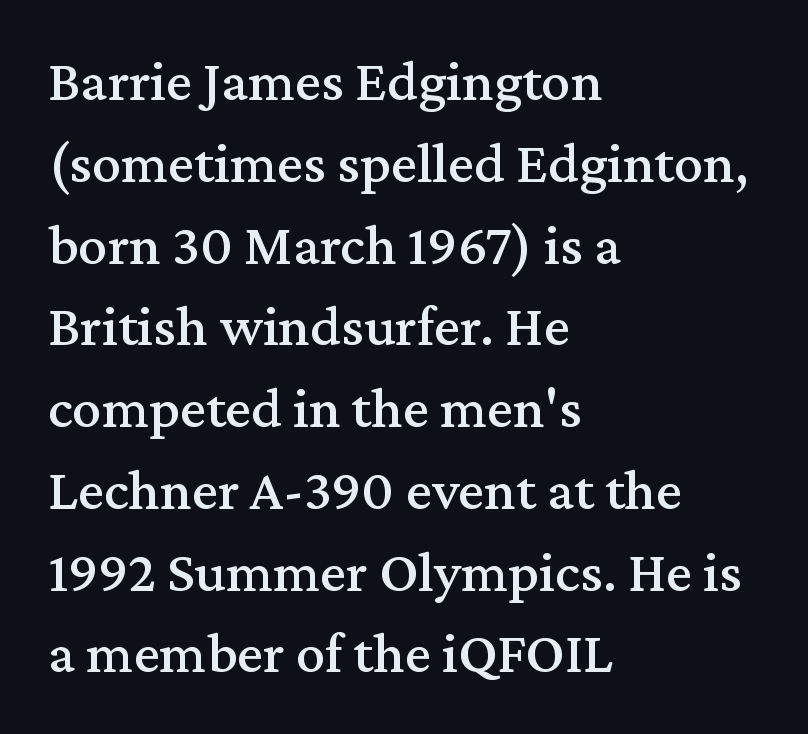
{"serif": "yes", "italic": "no", "width": "normal", "stroke_contrast": "medium", "x_height": "medium", "monospaced": "no", "underline": "no", "align": "left", "line_spacing": "normal", "line_spacing_ratio": 1.41, "letter_spacing": "normal", "letter_spacing_em": 0.0, "glyph_px": 58}
